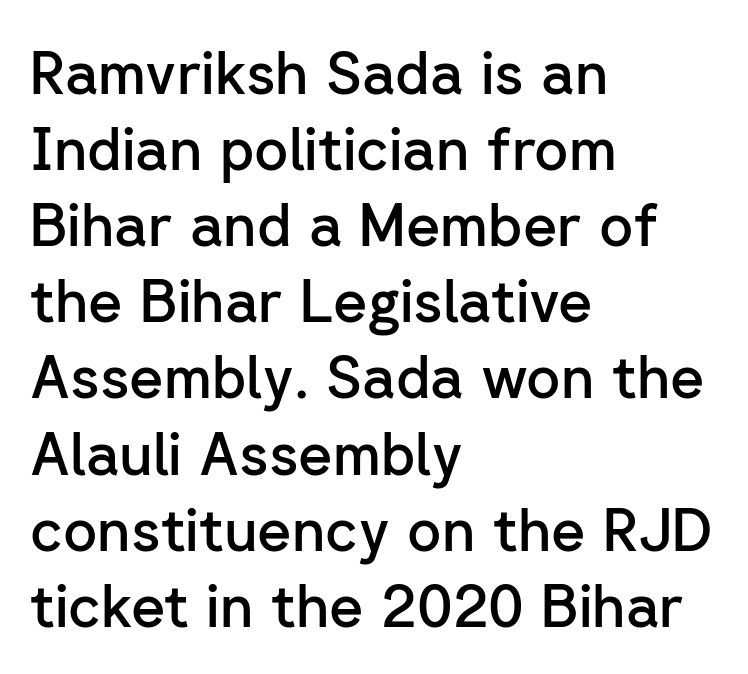
The image shows 59 px semibold sans-serif type, upright; set left-aligned, normal line spacing (1.29x), normal letter spacing, not underlined; low stroke contrast and a medium x-height.
